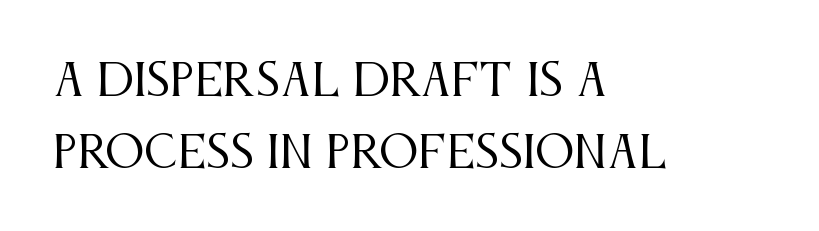
{"serif": "yes", "italic": "no", "bold": "no", "weight": "regular", "width": "condensed", "stroke_contrast": "medium", "x_height": "large", "monospaced": "no", "underline": "no", "align": "left", "line_spacing": "normal", "line_spacing_ratio": 1.64, "letter_spacing": "normal", "letter_spacing_em": 0.0, "glyph_px": 44}
